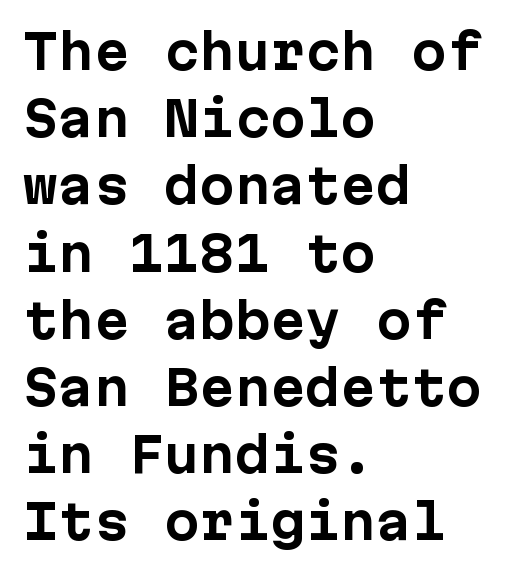
The image shows 47 px bold sans-serif type, upright, monospaced; set left-aligned, normal line spacing (1.43x), normal letter spacing, not underlined; low stroke contrast and a medium x-height.
